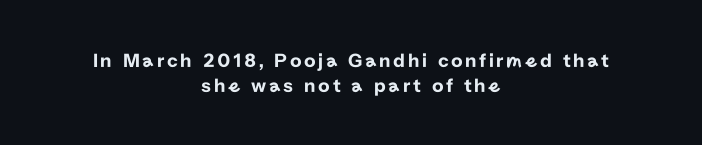
Q: Is the text italic (slanted)? A: No, it is upright.
Q: Is the text underlined? A: No.
Q: How is the paragraph aligned? A: Centered.
